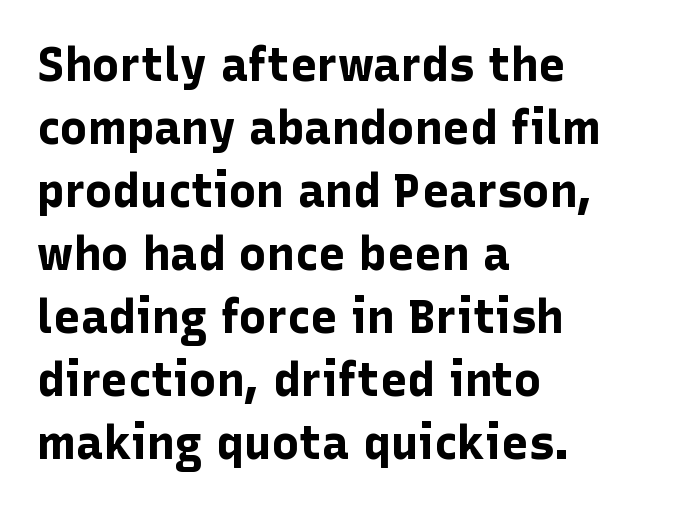
Q: Is the text bold? A: Yes.
Q: Is the text italic (slanted)? A: No, it is upright.
Q: Is the typeface a serif or a sans-serif typeface? A: Sans-serif.
Q: Is the text underlined? A: No.
Q: How is the paragraph aligned? A: Left-aligned.
Q: Is the spacing between letters normal or unusually wide? A: Normal.
Q: Is the spacing between lines tight, normal or loose? A: Normal.
Q: Width (condensed, normal, or wide)? A: Normal.
Q: Stroke contrast? A: Low.
Q: x-height? A: Medium.
Q: Monospaced? A: No.
